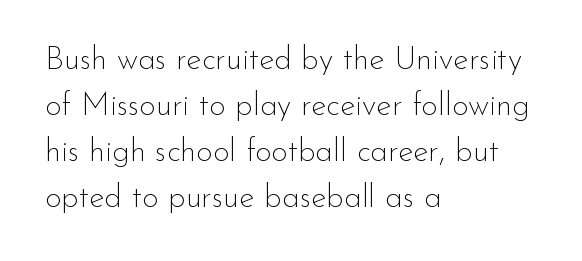
Q: Is the text bold? A: No.
Q: Is the text italic (slanted)? A: No, it is upright.
Q: Is the typeface a serif or a sans-serif typeface? A: Sans-serif.
Q: Is the text underlined? A: No.
Q: How is the paragraph aligned? A: Left-aligned.
Q: Is the spacing between letters normal or unusually wide? A: Normal.
Q: Is the spacing between lines tight, normal or loose? A: Normal.
Q: Width (condensed, normal, or wide)? A: Normal.
Q: Stroke contrast? A: Low.
Q: x-height? A: Small.
Q: Monospaced? A: No.
